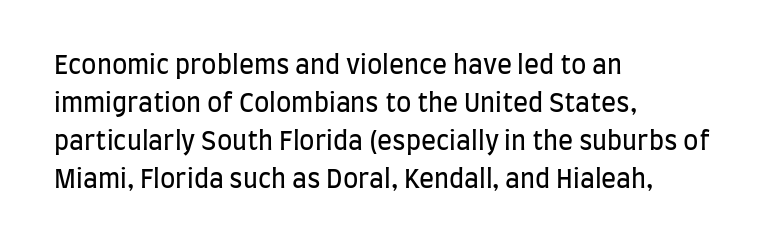
The image shows 25 px text type, upright; set left-aligned, normal line spacing (1.52x), normal letter spacing, not underlined.
